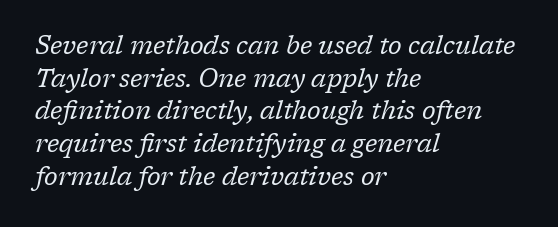
Q: Is the text bold? A: No.
Q: Is the text italic (slanted)? A: Yes, it leans right by about 17 degrees.
Q: Is the text underlined? A: No.
Q: How is the paragraph aligned? A: Left-aligned.
Q: Is the spacing between letters normal or unusually wide? A: Normal.
Q: Is the spacing between lines tight, normal or loose? A: Normal.
